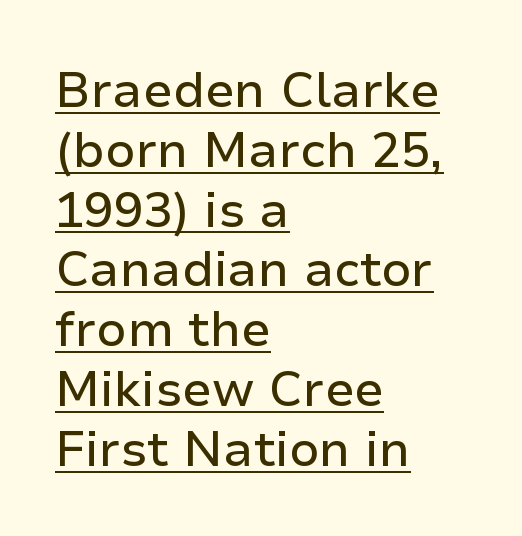
Q: Is the text italic (slanted)? A: No, it is upright.
Q: Is the typeface a serif or a sans-serif typeface? A: Sans-serif.
Q: Is the text underlined? A: Yes.
Q: How is the paragraph aligned? A: Left-aligned.
Q: Is the spacing between letters normal or unusually wide? A: Normal.
Q: Width (condensed, normal, or wide)? A: Normal.
Q: Stroke contrast? A: Low.
Q: x-height? A: Medium.
Q: Monospaced? A: No.
